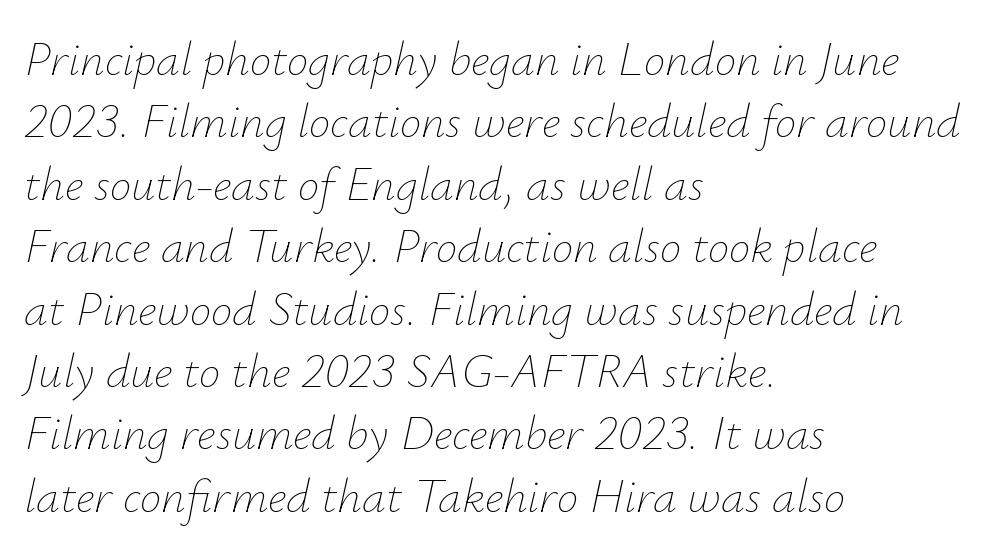
Q: Is the text bold? A: No.
Q: Is the text italic (slanted)? A: Yes, it leans right by about 12 degrees.
Q: Is the text underlined? A: No.
Q: How is the paragraph aligned? A: Left-aligned.
Q: Is the spacing between letters normal or unusually wide? A: Normal.
Q: Is the spacing between lines tight, normal or loose? A: Normal.
Q: Width (condensed, normal, or wide)? A: Normal.
Q: Stroke contrast? A: Low.
Q: x-height? A: Small.
Q: Monospaced? A: No.
